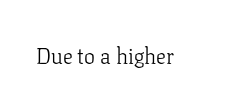
The image shows 22 px text type, upright; set normal letter spacing, not underlined.
